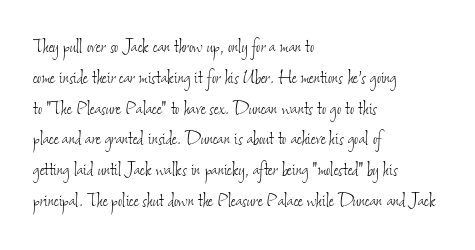
These glyphs show unthickened strokes, regular width or finer. If you measured baseline to baseline, you'd find a middling distance. Glance below the letters and you will spot only blank space. Line starts are locked; line ends wander. Honestly, the letter spacing is just normal — you wouldn't notice it.
